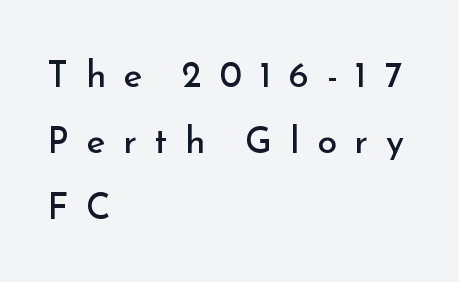
{"serif": "no", "italic": "no", "bold": "no", "weight": "regular", "width": "normal", "stroke_contrast": "low", "x_height": "small", "monospaced": "no", "underline": "no", "align": "left", "line_spacing_ratio": 1.84, "letter_spacing": "wide", "letter_spacing_em": 0.49, "glyph_px": 36}
